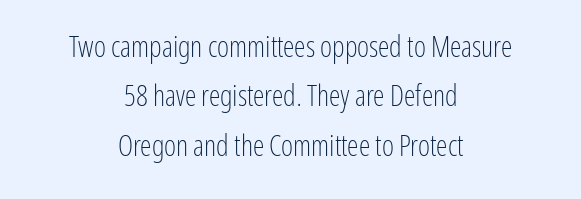
{"serif": "no", "italic": "no", "bold": "no", "weight": "light", "width": "condensed", "stroke_contrast": "low", "x_height": "medium", "monospaced": "no", "underline": "no", "align": "center", "line_spacing": "normal", "line_spacing_ratio": 1.7, "letter_spacing": "normal", "letter_spacing_em": 0.0, "glyph_px": 29}
